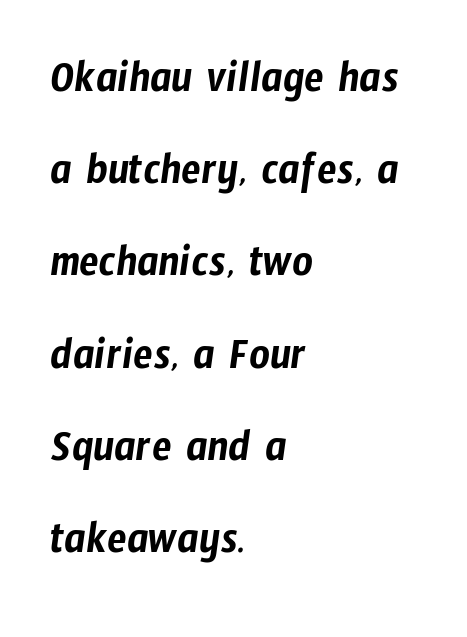
{"serif": "no", "width": "condensed", "stroke_contrast": "low", "x_height": "medium", "monospaced": "no", "underline": "no", "align": "left", "line_spacing": "loose", "line_spacing_ratio": 2.05, "letter_spacing": "normal", "letter_spacing_em": 0.0, "glyph_px": 45}
